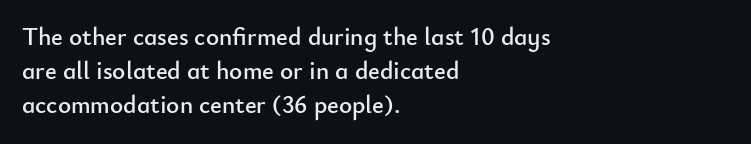
The lettering holds an erect, upright posture throughout. Nobody drew a line under any word here. This rendering uses left alignment, leaving the right contour irregular. Each new line begins a customary step beneath the previous one. Students, note that the glyphs here touch the page at normal intervals.
